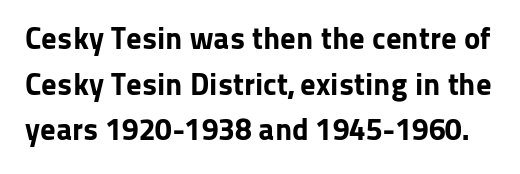
{"serif": "no", "italic": "no", "bold": "yes", "weight": "bold", "width": "normal", "stroke_contrast": "low", "x_height": "medium", "monospaced": "no", "underline": "no", "line_spacing": "normal", "line_spacing_ratio": 1.47, "letter_spacing": "normal", "letter_spacing_em": 0.0, "glyph_px": 31}
